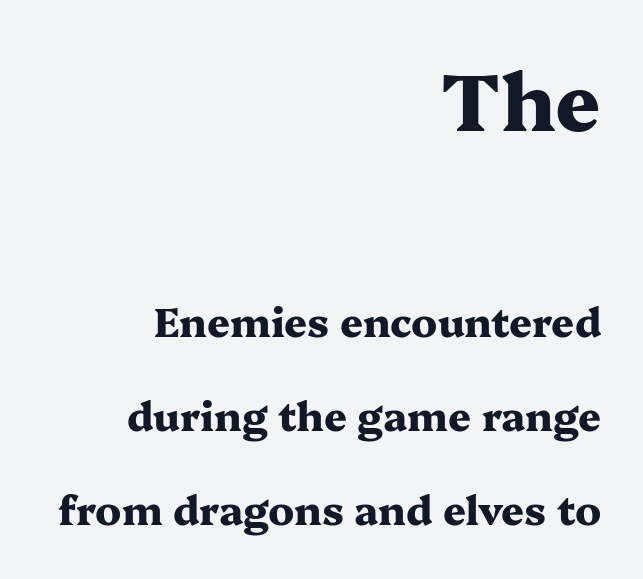
{"serif": "yes", "italic": "no", "bold": "yes", "weight": "heavy", "width": "wide", "stroke_contrast": "medium", "x_height": "medium", "monospaced": "no", "underline": "no", "align": "right", "line_spacing": "loose", "line_spacing_ratio": 2.36, "letter_spacing": "normal", "letter_spacing_em": 0.0, "larger_block": "first", "size_ratio": 1.98, "glyph_px": 79}
